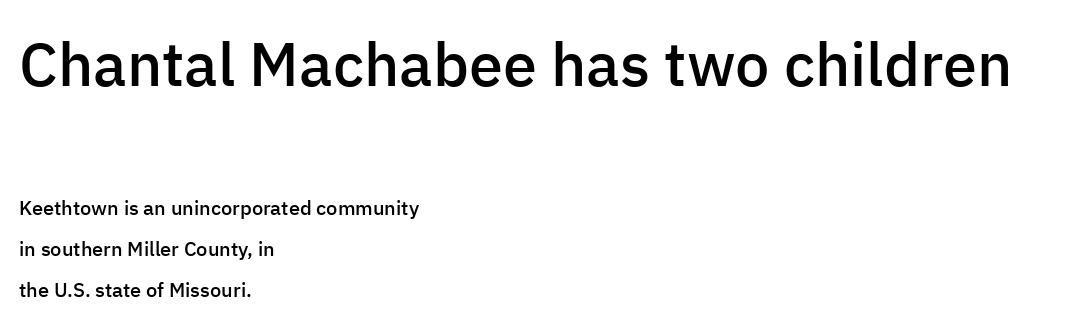
{"serif": "no", "italic": "no", "bold": "semi", "weight": "semibold", "width": "normal", "stroke_contrast": "low", "x_height": "medium", "monospaced": "no", "underline": "no", "align": "left", "line_spacing": "loose", "line_spacing_ratio": 2.05, "letter_spacing": "normal", "letter_spacing_em": 0.0, "larger_block": "first", "size_ratio": 3.05, "glyph_px": 61}
